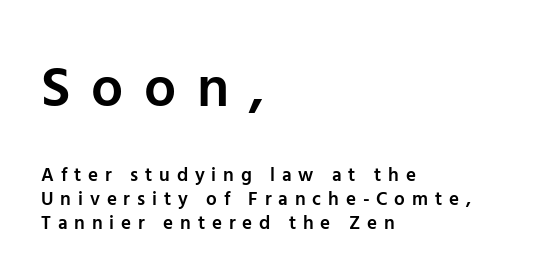
The tracking reads as deliberately expanded to a designer's eye. This layout puts the oversized block above and the modest block below. Each letter keeps its own natural width here, so spacing adapts to shape. Quick note: underline off. The paragraph has a hard left edge and a soft right edge. Typographic density is moderately raised because the face is semibold.
